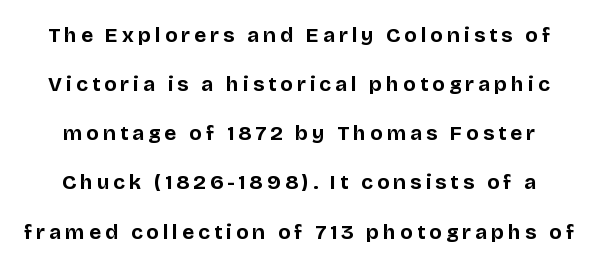
{"italic": "no", "bold": "yes", "underline": "no", "line_spacing": "loose", "line_spacing_ratio": 2.34, "glyph_px": 21}
